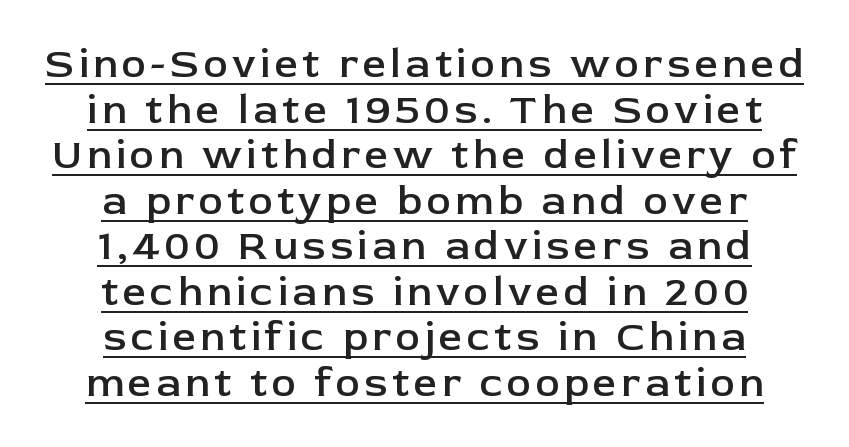
The image shows 41 px semibold sans-serif type, upright; set centered, tight line spacing (1.11x), underlined; low stroke contrast and a medium x-height.
